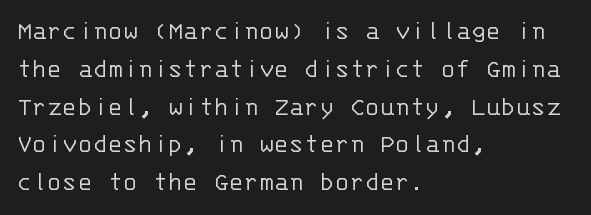
The image shows 28 px light sans-serif type, upright, monospaced; set left-aligned, normal line spacing (1.35x), normal letter spacing, not underlined; low stroke contrast and a large x-height.
